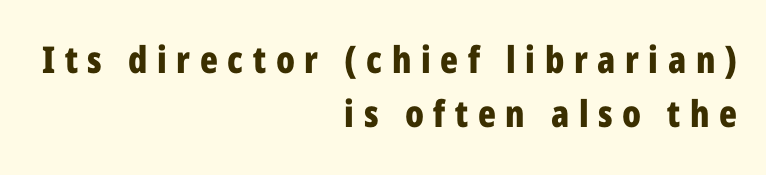
Descender tails drop into unmarked territory. Each new line begins a customary step beneath the previous one. A typesetter would call this proportional, since set widths differ per character. I'd describe the lettering as bold — thick and assertive. Designer's note — italics off, roman on. Short and long lines alike share a common ending point at right.
